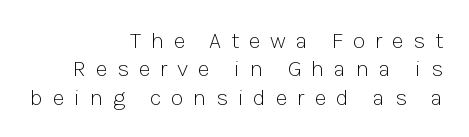
Q: Is the text bold? A: No.
Q: Is the text italic (slanted)? A: No, it is upright.
Q: Is the text underlined? A: No.
Q: How is the paragraph aligned? A: Right-aligned.
Q: Is the spacing between letters normal or unusually wide? A: Unusually wide.
